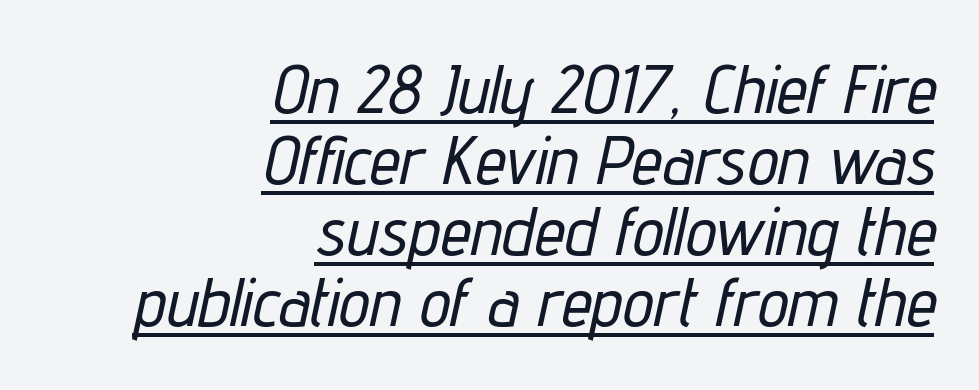
Q: Is the text italic (slanted)? A: Yes, it leans right by about 12 degrees.
Q: Is the text underlined? A: Yes.
Q: How is the paragraph aligned? A: Right-aligned.
Q: Is the spacing between letters normal or unusually wide? A: Normal.
Q: Is the spacing between lines tight, normal or loose? A: Tight.
Q: Width (condensed, normal, or wide)? A: Condensed.
Q: Stroke contrast? A: Low.
Q: x-height? A: Medium.
Q: Monospaced? A: No.
